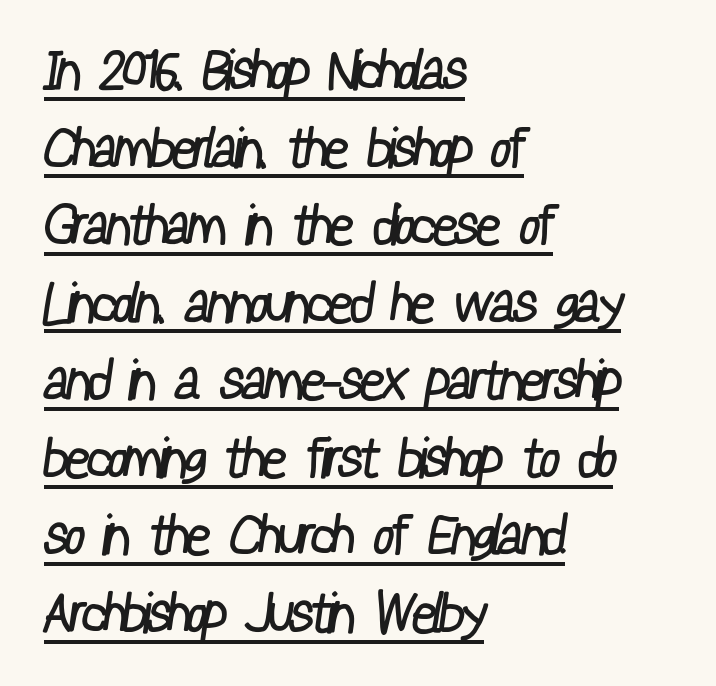
{"serif": "no", "bold": "no", "weight": "regular", "width": "condensed", "stroke_contrast": "low", "x_height": "medium", "monospaced": "no", "underline": "yes", "align": "left", "line_spacing": "normal", "line_spacing_ratio": 1.41, "letter_spacing": "normal", "letter_spacing_em": 0.0, "glyph_px": 55}
